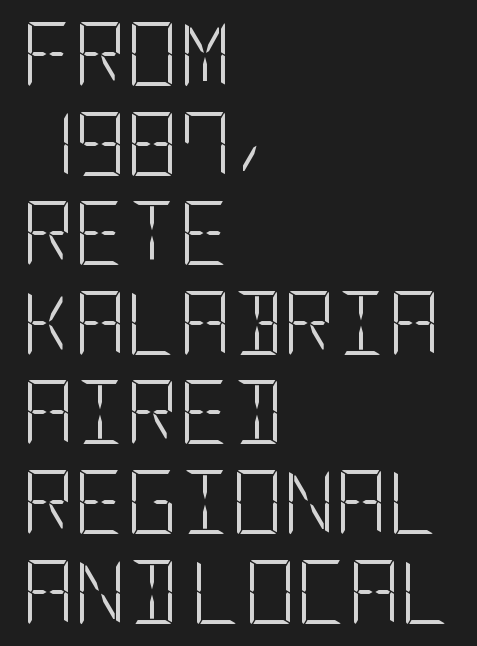
{"serif": "no", "italic": "no", "bold": "no", "weight": "light", "width": "condensed", "stroke_contrast": "low", "x_height": "large", "underline": "no", "align": "left", "line_spacing": "normal", "line_spacing_ratio": 1.4, "letter_spacing": "normal", "letter_spacing_em": 0.0, "glyph_px": 64}
